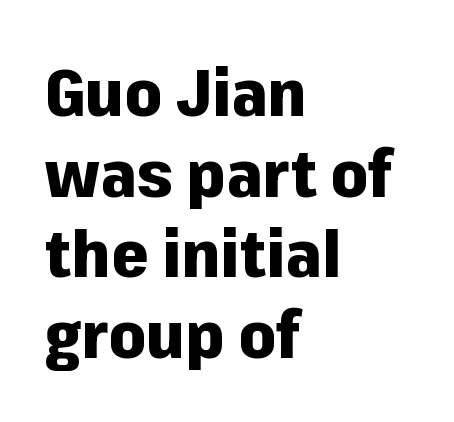
{"serif": "no", "italic": "no", "bold": "yes", "weight": "heavy", "width": "normal", "stroke_contrast": "low", "x_height": "medium", "monospaced": "no", "underline": "no", "align": "left", "line_spacing_ratio": 1.22, "letter_spacing": "normal", "letter_spacing_em": 0.0, "glyph_px": 66}
